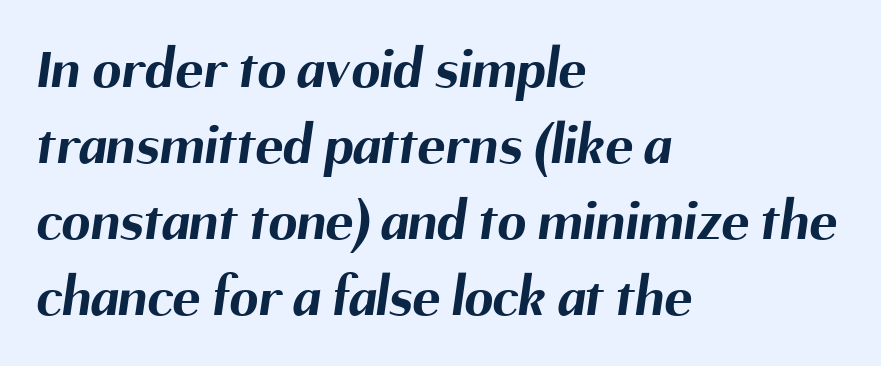
Does the type have serifs? No, each stem ends abruptly. Compared with a centered layout, this one pins lines to the left instead. The string is rendered with underlining switched off. Each letter keeps its own natural width here, so spacing adapts to shape. Words appear dense and cohesive because spacing is normal. Emphasis by weight is at full strength: bold.
